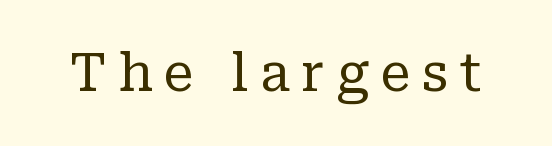
{"serif": "yes", "italic": "no", "bold": "no", "weight": "regular", "width": "normal", "stroke_contrast": "low", "x_height": "medium", "monospaced": "no", "underline": "no", "letter_spacing": "wide", "letter_spacing_em": 0.22, "glyph_px": 52}
